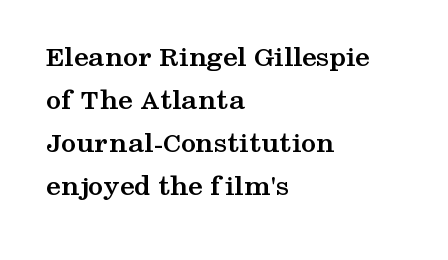
The image shows 30 px semibold, wide serif type, upright; set left-aligned, normal line spacing (1.43x), normal letter spacing, not underlined; medium stroke contrast and a medium x-height.
